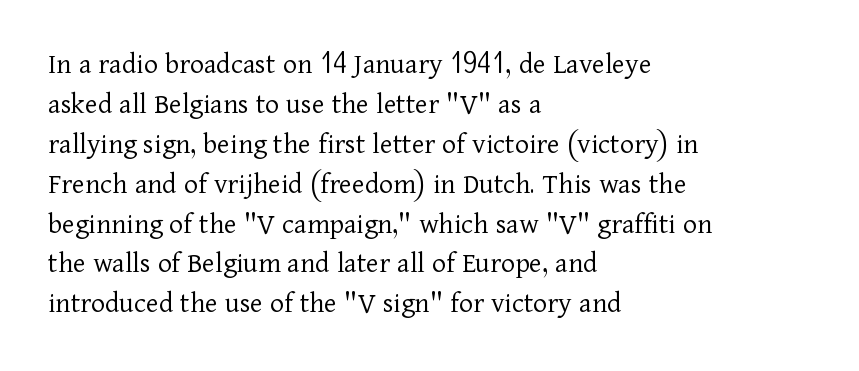
{"serif": "yes", "italic": "no", "bold": "no", "weight": "light", "width": "normal", "stroke_contrast": "low", "x_height": "medium", "monospaced": "no", "underline": "no", "align": "left", "line_spacing": "normal", "line_spacing_ratio": 1.33, "letter_spacing": "normal", "letter_spacing_em": 0.0, "glyph_px": 30}
